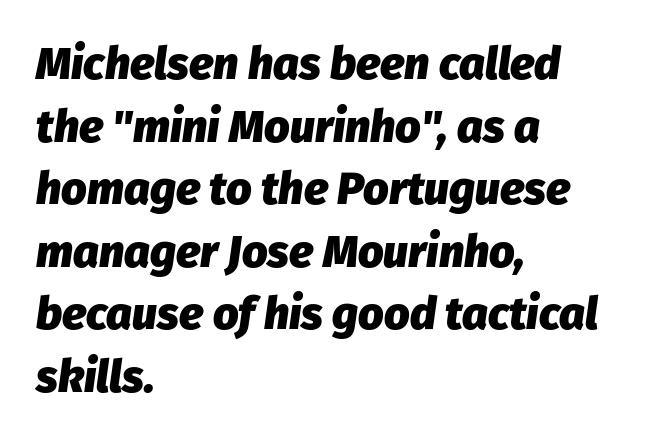
{"italic": "yes", "lean": "right", "slant_degrees": 8, "bold": "yes", "weight": "heavy", "width": "normal", "stroke_contrast": "low", "x_height": "medium", "monospaced": "no", "underline": "no", "align": "left", "line_spacing": "normal", "line_spacing_ratio": 1.39, "letter_spacing": "normal", "letter_spacing_em": 0.0, "glyph_px": 45}
